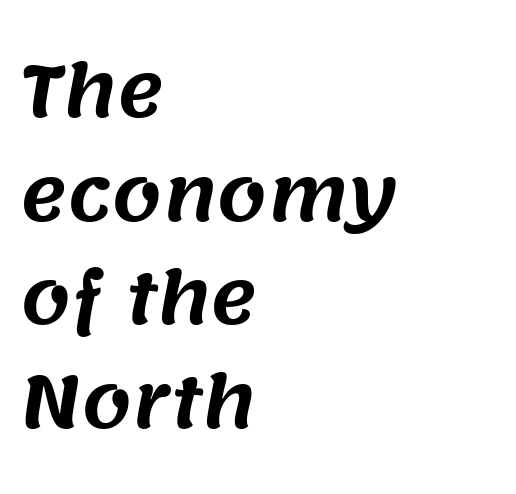
Q: Is the typeface a serif or a sans-serif typeface? A: Sans-serif.
Q: Is the text underlined? A: No.
Q: How is the paragraph aligned? A: Left-aligned.
Q: Is the spacing between letters normal or unusually wide? A: Normal.
Q: Is the spacing between lines tight, normal or loose? A: Normal.
Q: Width (condensed, normal, or wide)? A: Normal.
Q: Stroke contrast? A: Medium.
Q: x-height? A: Large.
Q: Monospaced? A: No.
